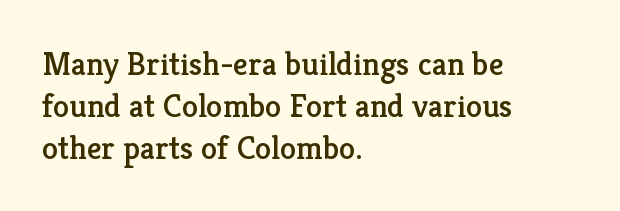
Q: Is the text italic (slanted)? A: No, it is upright.
Q: Is the typeface a serif or a sans-serif typeface? A: Serif.
Q: Is the text underlined? A: No.
Q: How is the paragraph aligned? A: Left-aligned.
Q: Is the spacing between letters normal or unusually wide? A: Normal.
Q: Is the spacing between lines tight, normal or loose? A: Normal.
Q: Width (condensed, normal, or wide)? A: Normal.
Q: Stroke contrast? A: Low.
Q: x-height? A: Medium.
Q: Monospaced? A: No.
